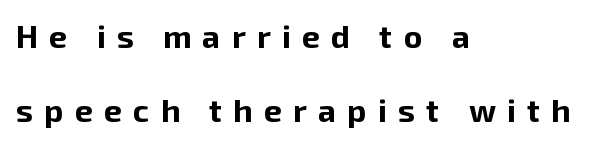
{"serif": "no", "italic": "no", "bold": "yes", "weight": "bold", "width": "normal", "stroke_contrast": "low", "x_height": "medium", "monospaced": "no", "underline": "no", "align": "left", "line_spacing": "loose", "line_spacing_ratio": 2.32, "letter_spacing": "wide", "letter_spacing_em": 0.35, "glyph_px": 32}
